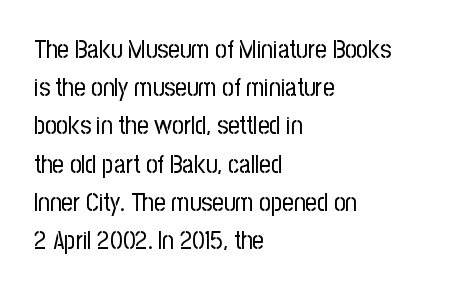
The glyphs are unaccompanied by any horizontal stroke below them. Posture: vertical. These lines keep a tight, regular rhythm from letter to letter. Interline gaps are of average width in this sample. The paragraph shown leans on its left margin.
